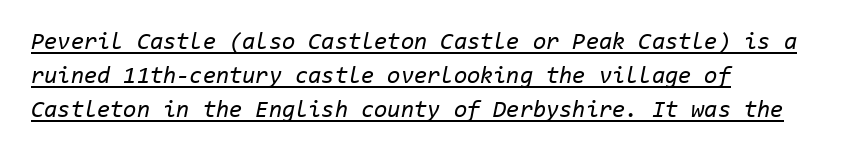
The image shows 24 px text type, italic (leaning right); set left-aligned, normal line spacing (1.42x), normal letter spacing, underlined.
